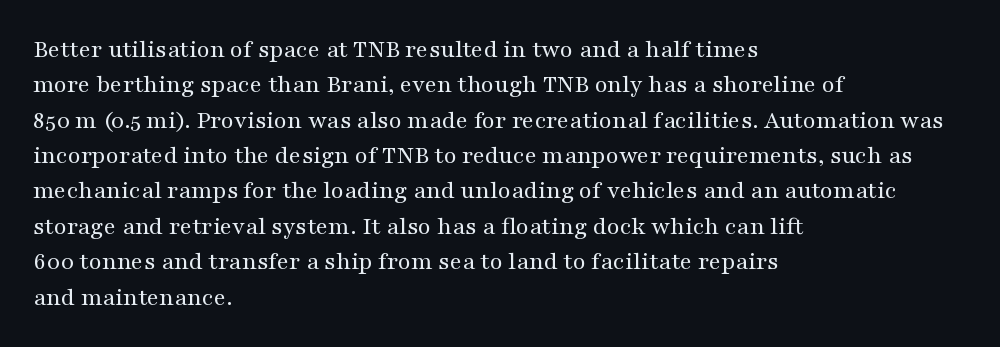
The image shows 26 px text type, upright; set left-aligned, normal line spacing (1.36x), normal letter spacing, not underlined.
